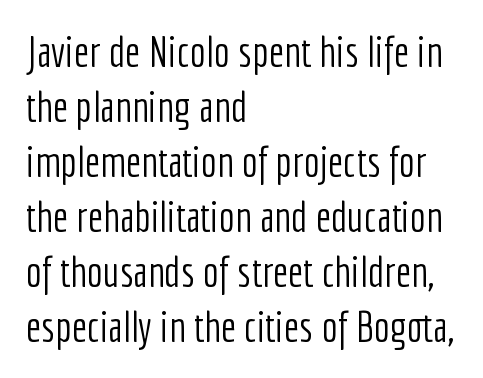
How are the letters spaced? Ordinarily, with no added tracking. Is there much room between lines? A standard amount, neither cramped nor airy. Glance below the letters and you will spot only blank space. The letters stand straight up with perfectly vertical stems.
